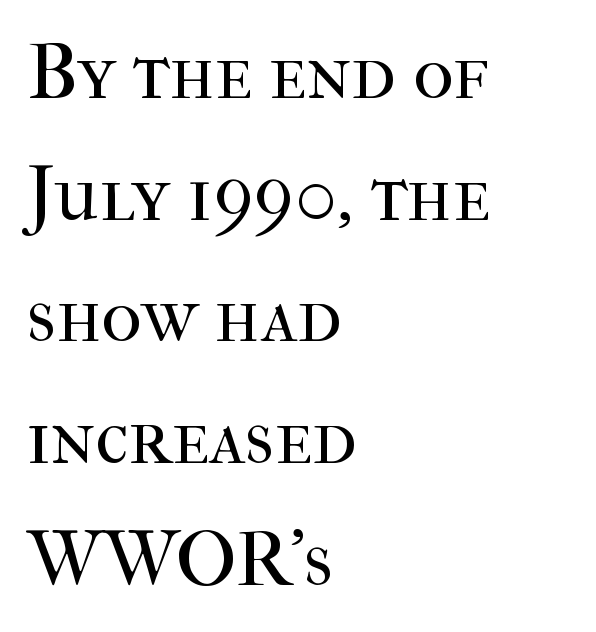
{"serif": "yes", "italic": "no", "bold": "no", "weight": "regular", "width": "normal", "stroke_contrast": "high", "x_height": "medium", "monospaced": "no", "underline": "no", "align": "left", "line_spacing": "normal", "line_spacing_ratio": 1.58, "letter_spacing": "normal", "letter_spacing_em": 0.0, "glyph_px": 77}
